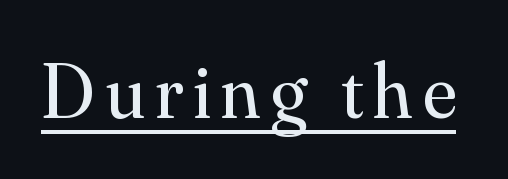
The image shows 78 px regular-weight serif type, upright; set underlined; medium stroke contrast and a small x-height.
